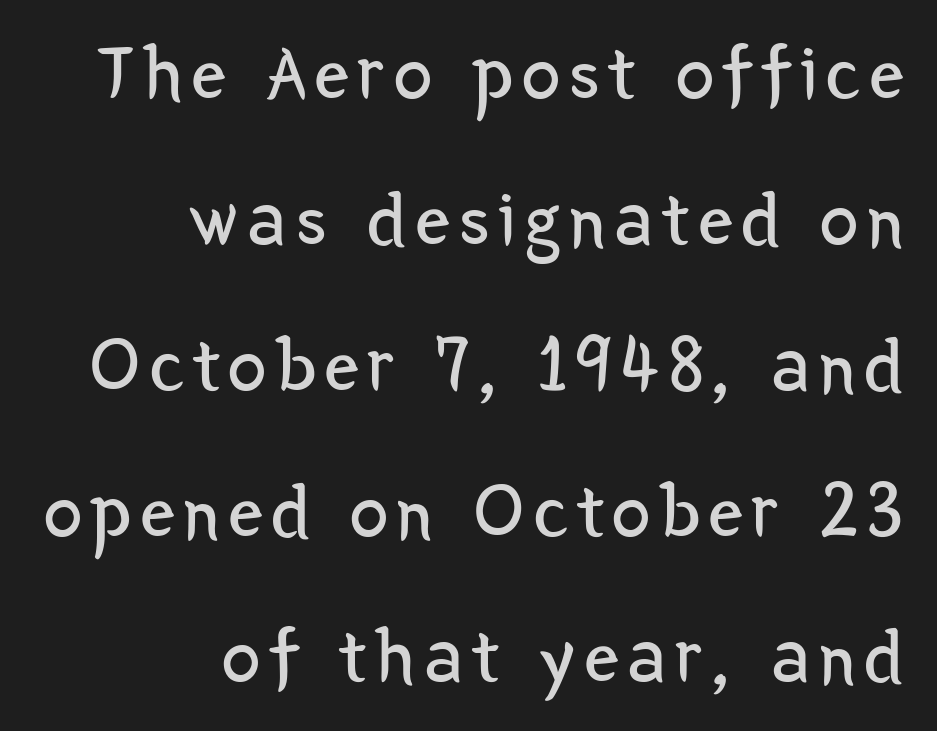
To sum up the face: it is a sans, with no serifs. The passage shown is typed in a proportional face where columns would drift. In CSS terms this would be text-align: right. Descenders hang freely into open space. The strokes are not fattened; the text isn't bold. This sample uses an upright cut, with every glyph sitting square on the baseline.
